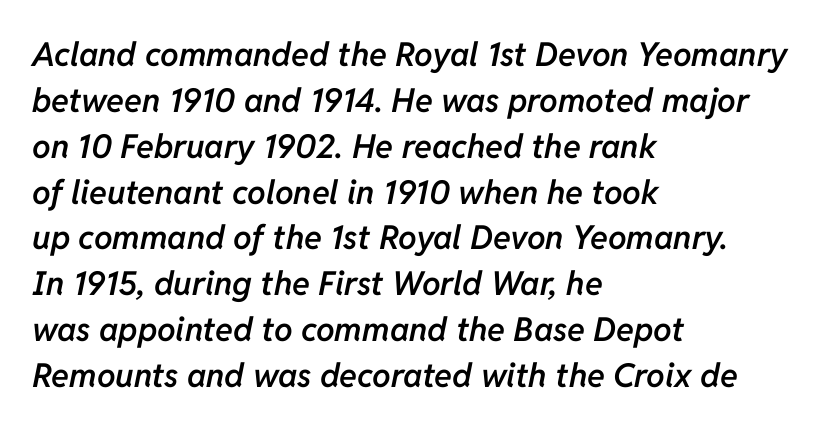
The image shows 33 px semibold type, italic (leaning right); set left-aligned, normal line spacing (1.39x), normal letter spacing, not underlined; low stroke contrast and a medium x-height.
